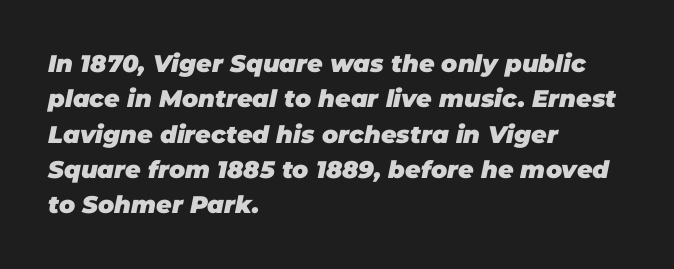
The text carries the slant typical of an italic or oblique font. Does the leading feel generous? No, just average. A classic flush-left, rag-right setting is used for this passage. The typesetting leans heavy: a genuine bold. Spacing between characters is what you'd get straight out of the box.
